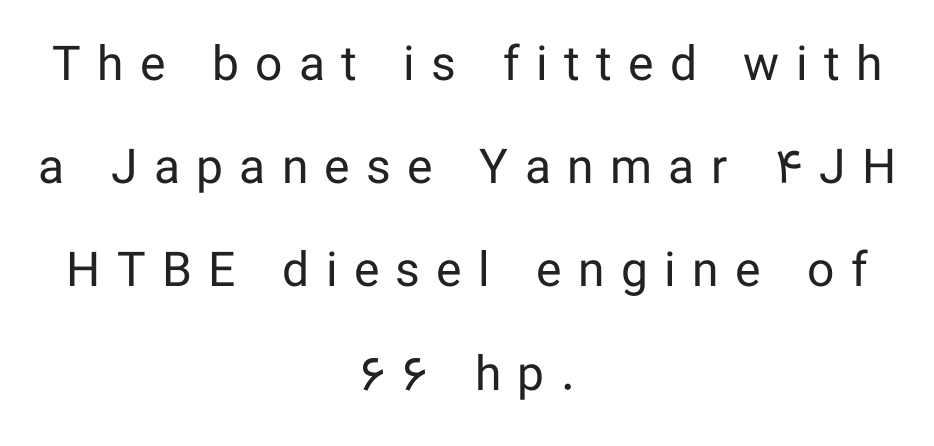
Q: Is the text bold? A: No.
Q: Is the text italic (slanted)? A: No, it is upright.
Q: Is the typeface a serif or a sans-serif typeface? A: Sans-serif.
Q: Is the text underlined? A: No.
Q: How is the paragraph aligned? A: Centered.
Q: Is the spacing between letters normal or unusually wide? A: Unusually wide.
Q: Is the spacing between lines tight, normal or loose? A: Loose.
Q: Width (condensed, normal, or wide)? A: Normal.
Q: Stroke contrast? A: Low.
Q: x-height? A: Medium.
Q: Monospaced? A: No.
